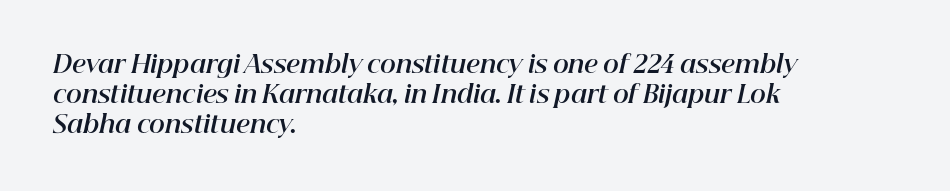
The image shows 24 px bold type, italic (leaning right); set left-aligned, normal line spacing (1.25x), normal letter spacing, not underlined.
